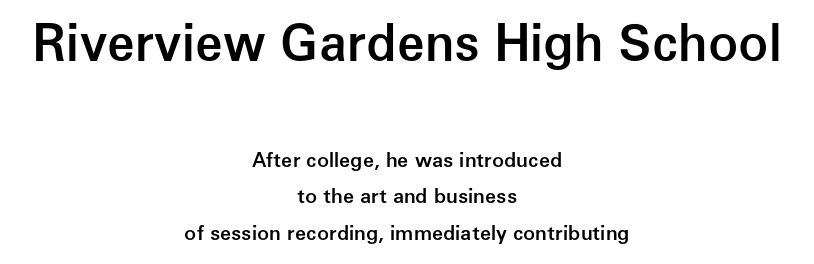
{"serif": "no", "italic": "no", "bold": "semi", "weight": "semibold", "width": "normal", "stroke_contrast": "low", "x_height": "medium", "monospaced": "no", "underline": "no", "align": "center", "line_spacing_ratio": 1.82, "letter_spacing": "normal", "letter_spacing_em": 0.0, "larger_block": "first", "size_ratio": 2.5, "glyph_px": 50}
